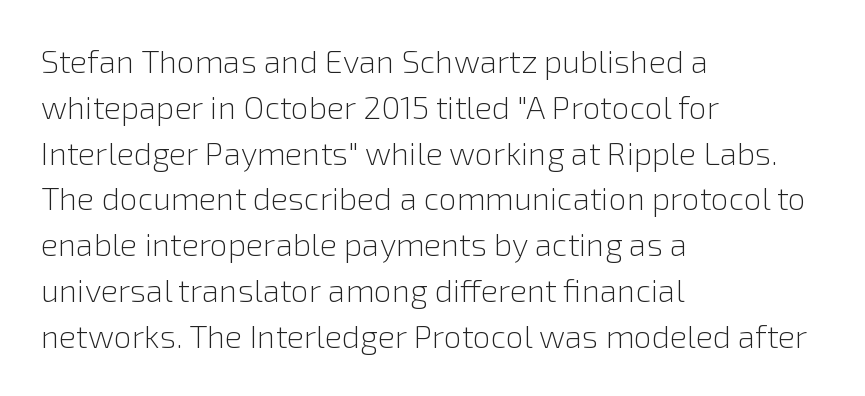
The image shows 32 px light sans-serif type, upright; set left-aligned, normal line spacing (1.43x), normal letter spacing, not underlined; a medium x-height.
